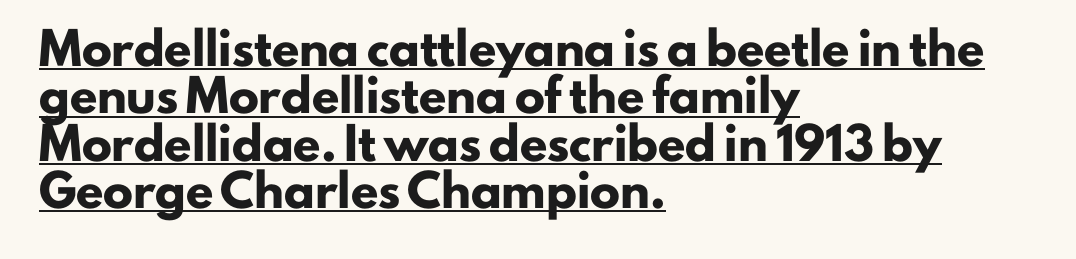
Q: Is the text bold? A: Yes.
Q: Is the text italic (slanted)? A: No, it is upright.
Q: Is the typeface a serif or a sans-serif typeface? A: Sans-serif.
Q: Is the text underlined? A: Yes.
Q: How is the paragraph aligned? A: Left-aligned.
Q: Is the spacing between letters normal or unusually wide? A: Normal.
Q: Is the spacing between lines tight, normal or loose? A: Normal.
Q: Width (condensed, normal, or wide)? A: Normal.
Q: Stroke contrast? A: Low.
Q: x-height? A: Small.
Q: Monospaced? A: No.
